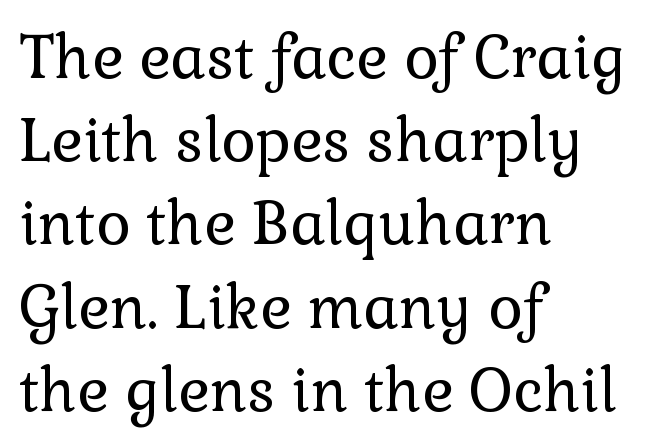
The image shows 59 px regular-weight serif type, upright; set left-aligned, normal line spacing (1.41x), normal letter spacing, not underlined; low stroke contrast and a medium x-height.
